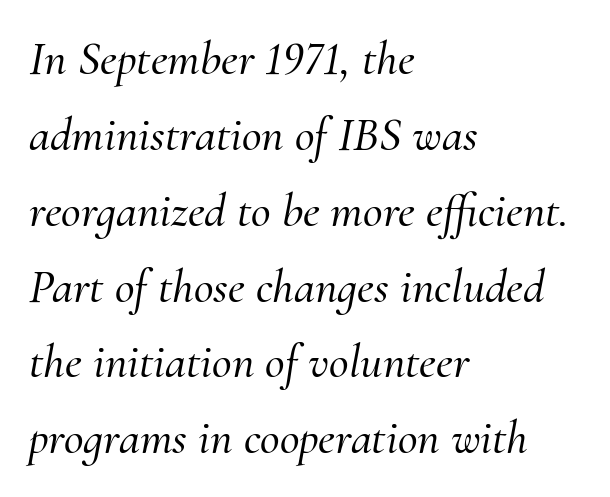
The image shows 48 px serif type, italic (leaning right); set left-aligned, normal line spacing (1.58x), normal letter spacing, not underlined; medium stroke contrast and a small x-height.
